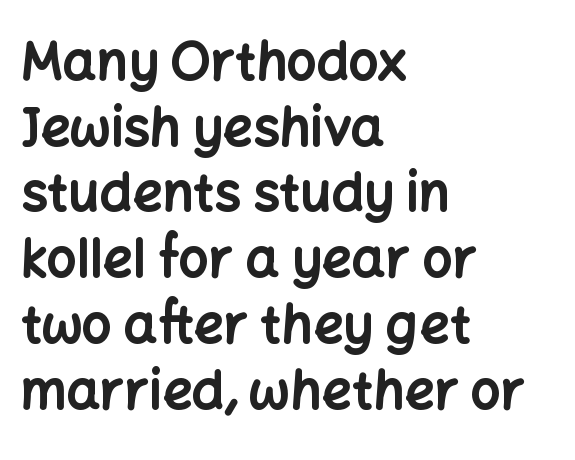
Q: Is the text bold? A: Yes.
Q: Is the text italic (slanted)? A: No, it is upright.
Q: Is the typeface a serif or a sans-serif typeface? A: Sans-serif.
Q: Is the text underlined? A: No.
Q: How is the paragraph aligned? A: Left-aligned.
Q: Is the spacing between letters normal or unusually wide? A: Normal.
Q: Width (condensed, normal, or wide)? A: Normal.
Q: Stroke contrast? A: Low.
Q: x-height? A: Medium.
Q: Monospaced? A: No.
